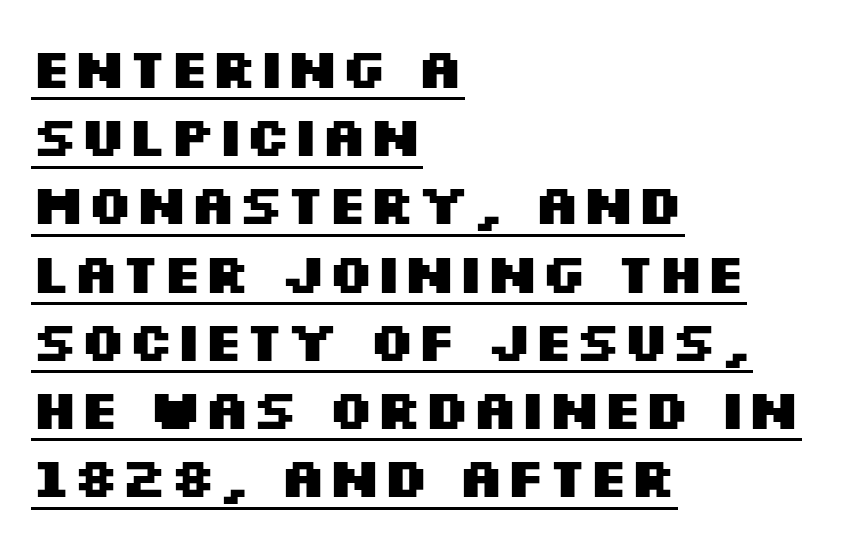
Q: Is the text bold? A: Yes.
Q: Is the text italic (slanted)? A: No, it is upright.
Q: Is the typeface a serif or a sans-serif typeface? A: Sans-serif.
Q: Is the text underlined? A: Yes.
Q: How is the paragraph aligned? A: Left-aligned.
Q: Is the spacing between letters normal or unusually wide? A: Normal.
Q: Width (condensed, normal, or wide)? A: Wide.
Q: Stroke contrast? A: Medium.
Q: x-height? A: Large.
Q: Monospaced? A: No.
